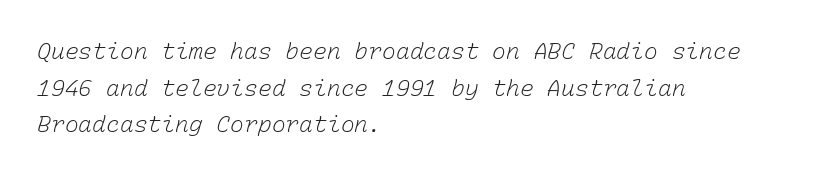
{"bold": "no", "underline": "no", "align": "left", "line_spacing": "normal", "line_spacing_ratio": 1.59, "letter_spacing": "normal", "letter_spacing_em": 0.0, "glyph_px": 23}
